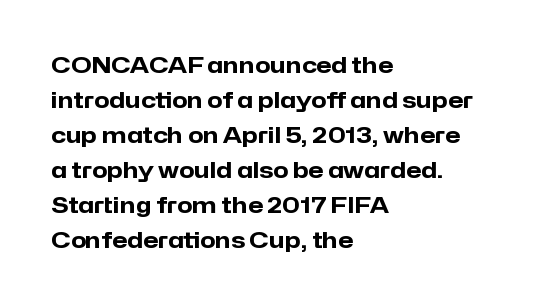
Horizontal bands of white between lines are of average thickness. The rendering keeps characters at their native spacing. Line beginnings align vertically; line endings do not. The font is running at its bold setting. No italicization has been applied; the sample stays upright.
